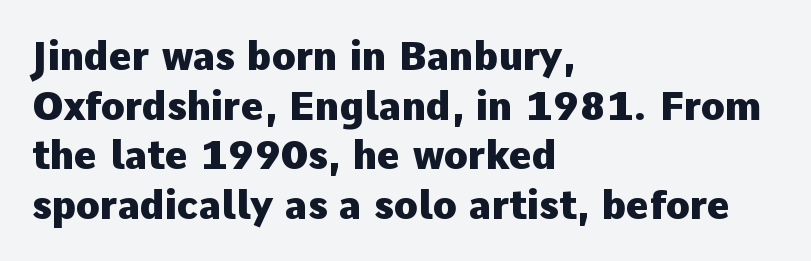
Q: Is the text bold? A: Yes.
Q: Is the text italic (slanted)? A: No, it is upright.
Q: Is the typeface a serif or a sans-serif typeface? A: Sans-serif.
Q: Is the text underlined? A: No.
Q: How is the paragraph aligned? A: Left-aligned.
Q: Is the spacing between letters normal or unusually wide? A: Normal.
Q: Is the spacing between lines tight, normal or loose? A: Normal.
Q: Width (condensed, normal, or wide)? A: Normal.
Q: Stroke contrast? A: Low.
Q: x-height? A: Medium.
Q: Monospaced? A: No.
